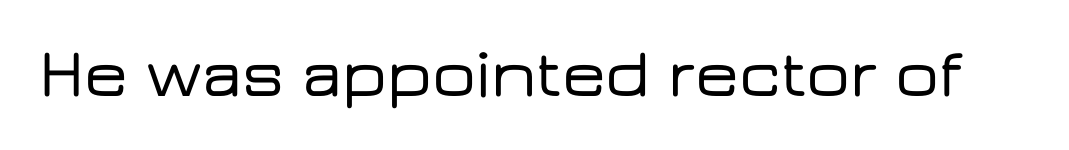
Q: Is the text italic (slanted)? A: No, it is upright.
Q: Is the typeface a serif or a sans-serif typeface? A: Sans-serif.
Q: Is the text underlined? A: No.
Q: Is the spacing between letters normal or unusually wide? A: Normal.
Q: Width (condensed, normal, or wide)? A: Wide.
Q: Stroke contrast? A: Low.
Q: x-height? A: Medium.
Q: Monospaced? A: No.
